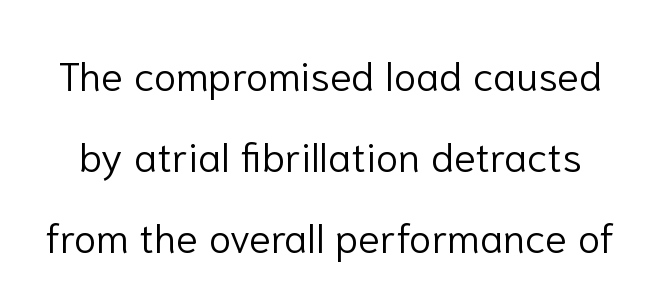
Does the type have serifs? No, each stem ends abruptly. Short note: letters normally spaced. Ascenders rise straight up at ninety degrees. Think of a printed novel: that variable character pitch is what you see here. On a weight scale, this lands at 450 or below. Nobody drew a line under any word here.
